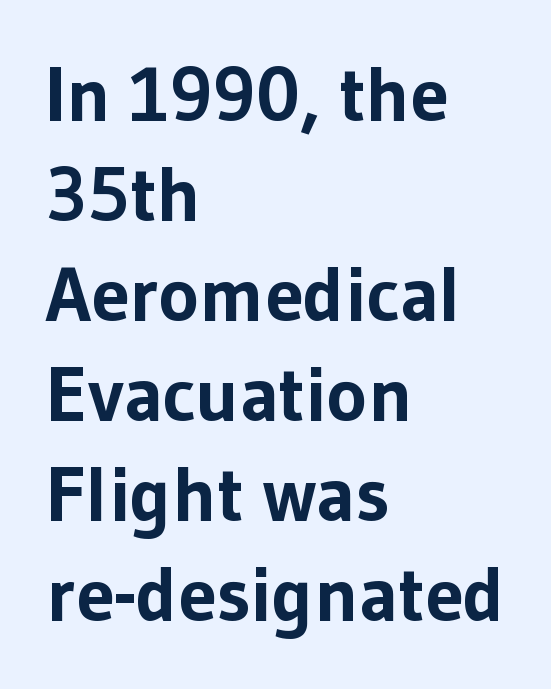
The image shows 77 px bold sans-serif type, upright; set left-aligned, normal line spacing (1.3x), normal letter spacing, not underlined; low stroke contrast and a medium x-height.
